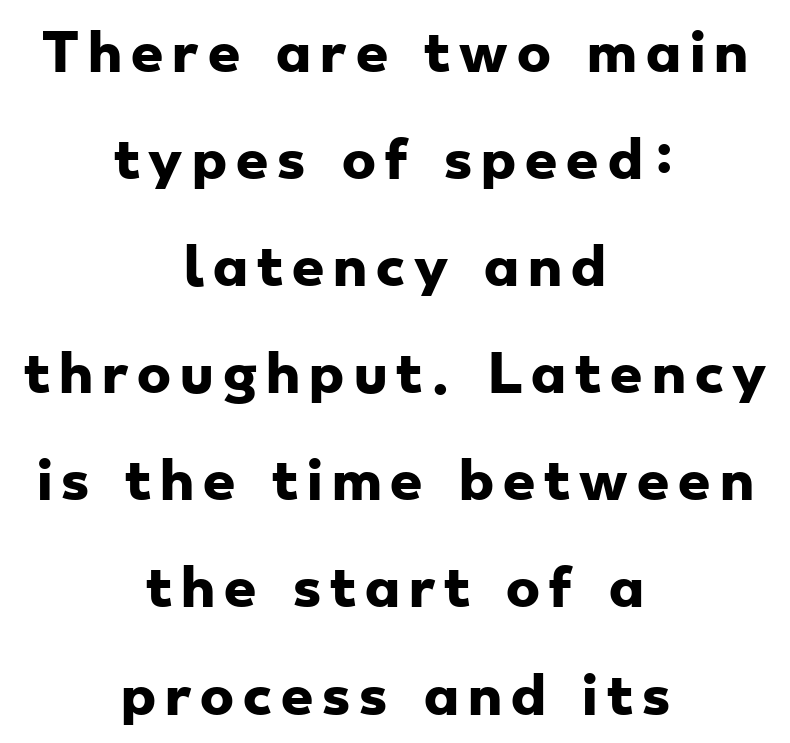
{"serif": "no", "bold": "yes", "weight": "heavy", "width": "wide", "stroke_contrast": "low", "x_height": "small", "monospaced": "no", "underline": "no", "align": "center", "line_spacing": "loose", "line_spacing_ratio": 2.1, "glyph_px": 51}
